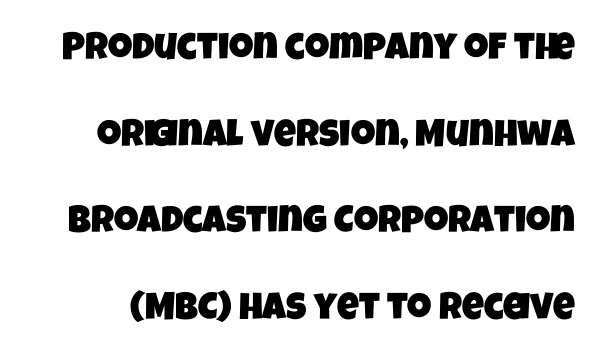
The image shows 38 px condensed sans-serif type; set loose line spacing (2.28x), normal letter spacing, not underlined; low stroke contrast and a large x-height.
